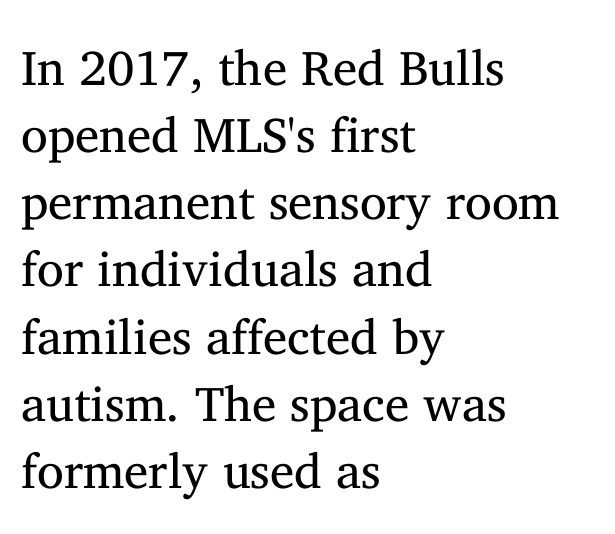
Nope, not italic — everything's standing straight. Quick note: underline off. Regarding leading, the lines here are spaced in the standard way. Summary of weight: not heavy and not bold.
